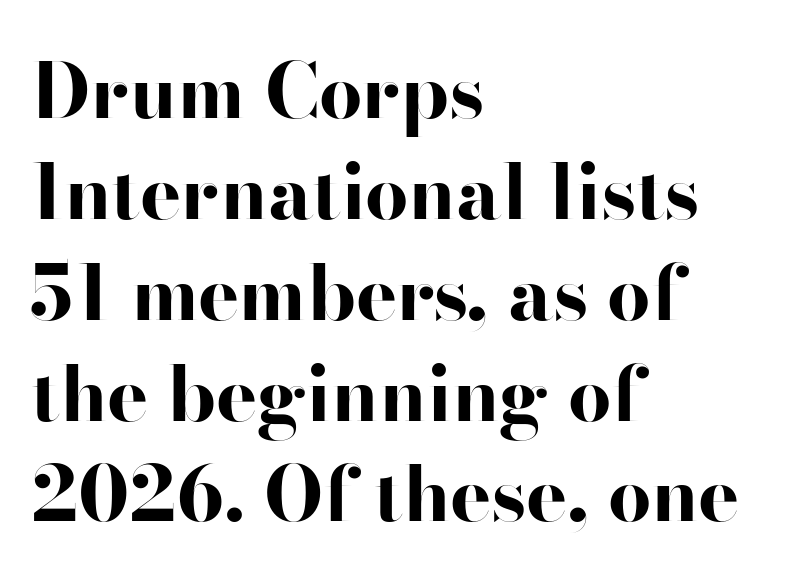
Q: Is the text bold? A: Yes.
Q: Is the text italic (slanted)? A: No, it is upright.
Q: Is the typeface a serif or a sans-serif typeface? A: Sans-serif.
Q: Is the text underlined? A: No.
Q: How is the paragraph aligned? A: Left-aligned.
Q: Is the spacing between letters normal or unusually wide? A: Normal.
Q: Is the spacing between lines tight, normal or loose? A: Normal.
Q: Width (condensed, normal, or wide)? A: Wide.
Q: Stroke contrast? A: High.
Q: x-height? A: Small.
Q: Monospaced? A: No.
